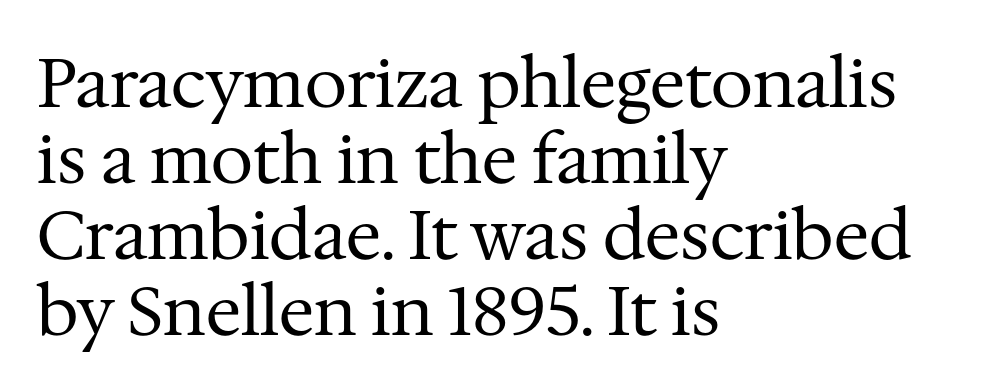
Q: Is the text bold? A: No.
Q: Is the text italic (slanted)? A: No, it is upright.
Q: Is the typeface a serif or a sans-serif typeface? A: Serif.
Q: Is the text underlined? A: No.
Q: How is the paragraph aligned? A: Left-aligned.
Q: Is the spacing between letters normal or unusually wide? A: Normal.
Q: Is the spacing between lines tight, normal or loose? A: Tight.
Q: Width (condensed, normal, or wide)? A: Normal.
Q: Stroke contrast? A: Medium.
Q: x-height? A: Medium.
Q: Monospaced? A: No.
